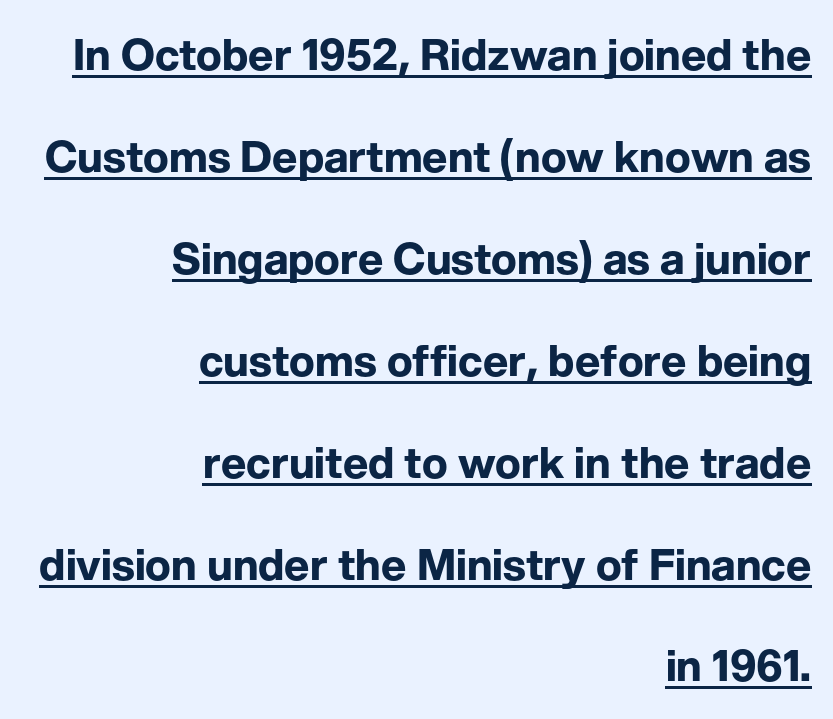
The image shows 43 px bold sans-serif type, upright; set right-aligned, loose line spacing (2.37x), normal letter spacing, underlined; low stroke contrast and a medium x-height.
